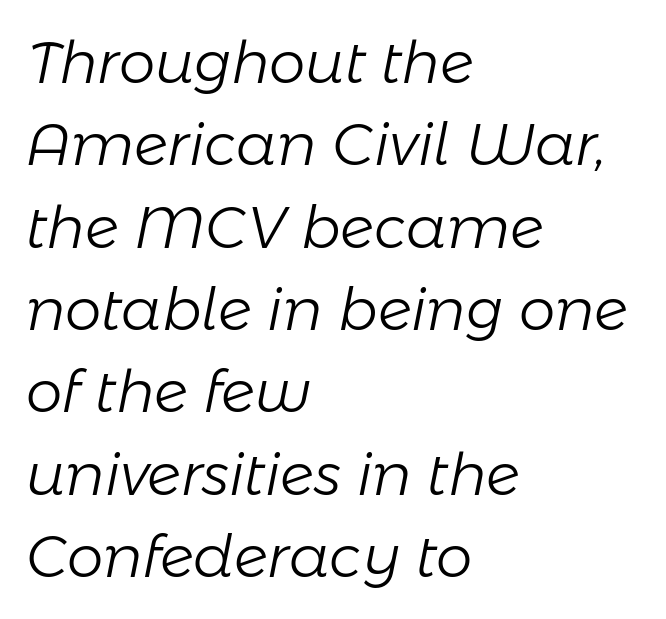
Q: Is the text bold? A: No.
Q: Is the text italic (slanted)? A: Yes, it leans right by about 11 degrees.
Q: Is the text underlined? A: No.
Q: How is the paragraph aligned? A: Left-aligned.
Q: Is the spacing between letters normal or unusually wide? A: Normal.
Q: Is the spacing between lines tight, normal or loose? A: Normal.
Q: Width (condensed, normal, or wide)? A: Normal.
Q: Stroke contrast? A: Low.
Q: x-height? A: Medium.
Q: Monospaced? A: No.
